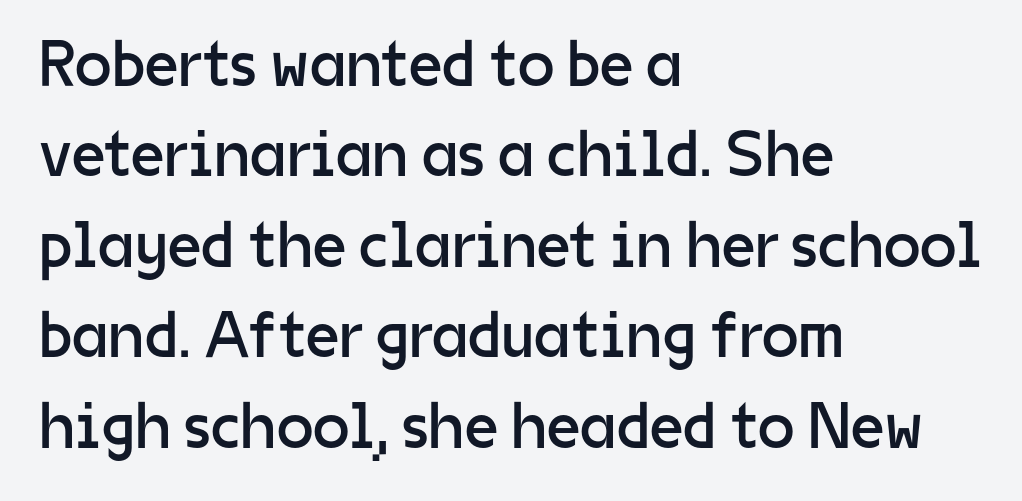
{"serif": "no", "italic": "no", "bold": "no", "weight": "regular", "width": "normal", "stroke_contrast": "low", "x_height": "medium", "monospaced": "no", "underline": "no", "align": "left", "line_spacing": "normal", "line_spacing_ratio": 1.37, "letter_spacing": "normal", "letter_spacing_em": 0.0, "glyph_px": 66}
